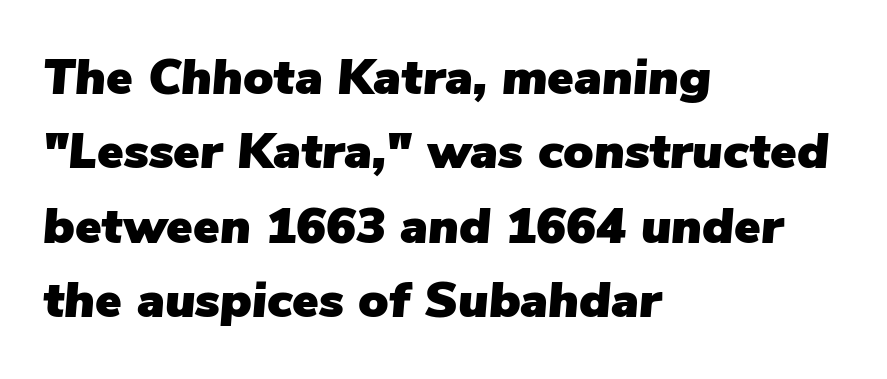
Q: Is the text italic (slanted)? A: Yes, it leans right by about 5 degrees.
Q: Is the text underlined? A: No.
Q: How is the paragraph aligned? A: Left-aligned.
Q: Is the spacing between letters normal or unusually wide? A: Normal.
Q: Is the spacing between lines tight, normal or loose? A: Normal.
Q: Width (condensed, normal, or wide)? A: Normal.
Q: Stroke contrast? A: Low.
Q: x-height? A: Medium.
Q: Monospaced? A: No.
